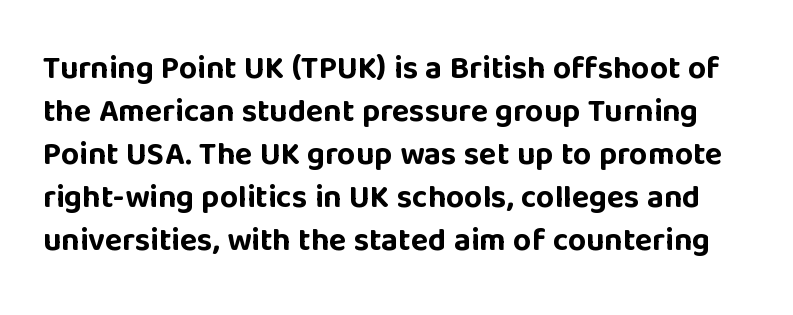
Notice how the stems are strictly vertical — no italics here. Does extra space separate the letters? No, they use regular spacing. The leading is moderate, giving the passage an even texture. Are there feet on the stems? There aren't — it's a sans. Spacing verdict: proportional, widths tailored to each character.
